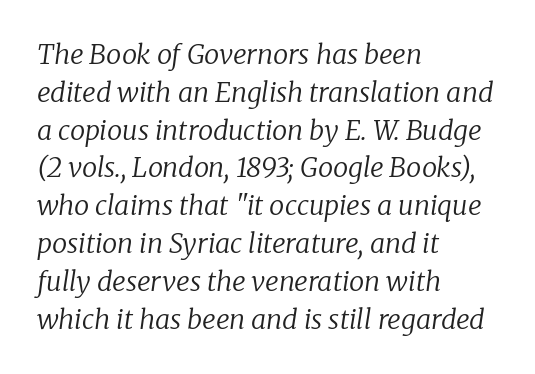
{"italic": "yes", "lean": "right", "slant_degrees": 8, "bold": "no", "underline": "no", "align": "left", "line_spacing": "normal", "line_spacing_ratio": 1.4, "letter_spacing": "normal", "letter_spacing_em": 0.0, "glyph_px": 27}
